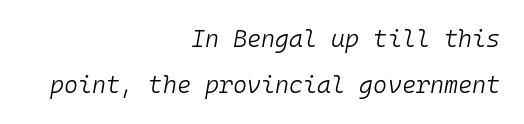
The image shows 24 px text type, italic (leaning right); set right-aligned, loose line spacing (1.93x), normal letter spacing, not underlined.
